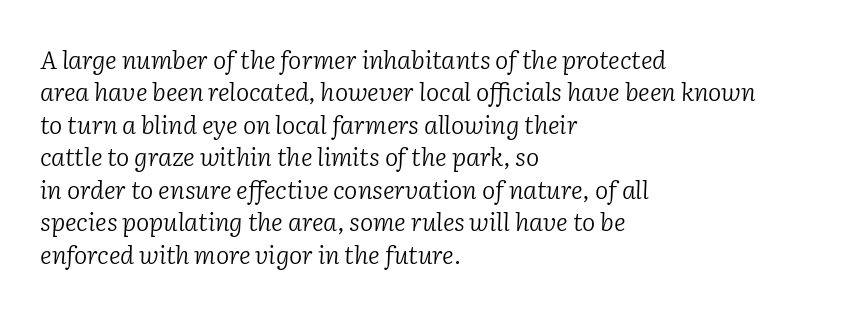
The image shows 25 px text type, italic (leaning right); set left-aligned, normal line spacing (1.3x), normal letter spacing, not underlined.
